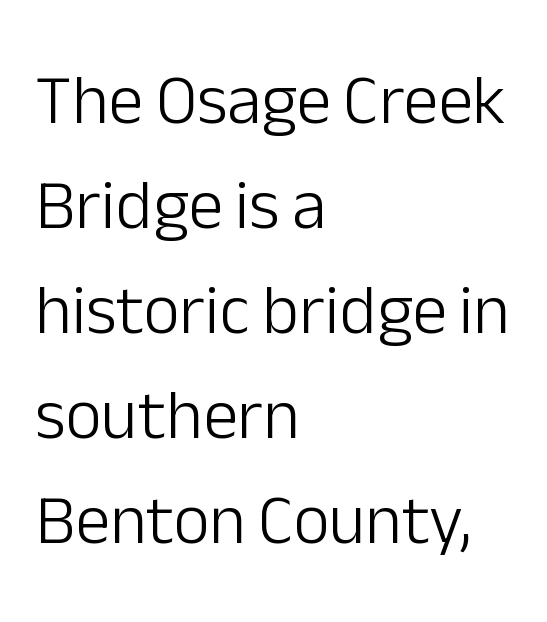
The image shows 70 px light sans-serif type, upright; set left-aligned, normal line spacing (1.5x), normal letter spacing, not underlined; low stroke contrast and a medium x-height.
